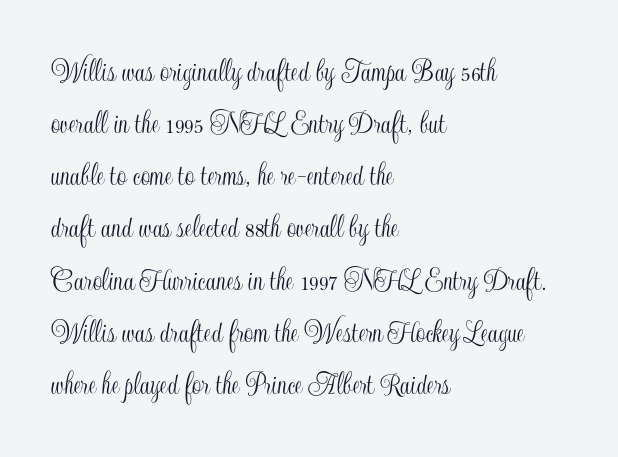
Q: Is the text italic (slanted)? A: Yes.
Q: Is the text underlined? A: No.
Q: How is the paragraph aligned? A: Left-aligned.
Q: Is the spacing between letters normal or unusually wide? A: Normal.
Q: Is the spacing between lines tight, normal or loose? A: Normal.
Q: Width (condensed, normal, or wide)? A: Condensed.
Q: x-height? A: Small.
Q: Monospaced? A: No.
